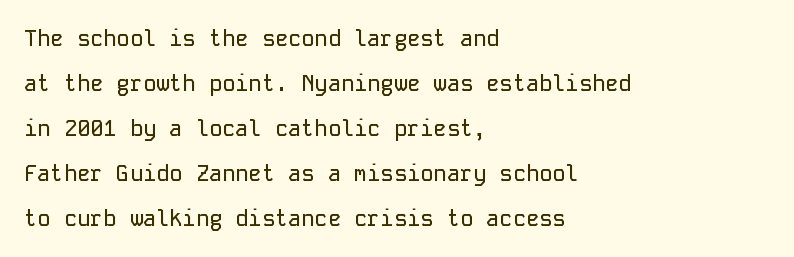
Q: Is the text italic (slanted)? A: No, it is upright.
Q: Is the text underlined? A: No.
Q: How is the paragraph aligned? A: Left-aligned.
Q: Is the spacing between letters normal or unusually wide? A: Normal.
Q: Is the spacing between lines tight, normal or loose? A: Loose.
